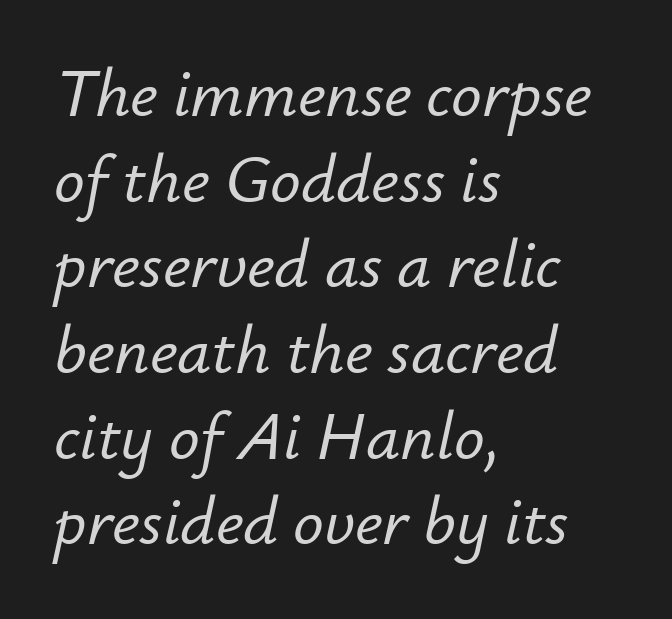
The image shows 68 px text type, italic (leaning right); set left-aligned, normal line spacing (1.26x), normal letter spacing, not underlined; low stroke contrast and a small x-height.
